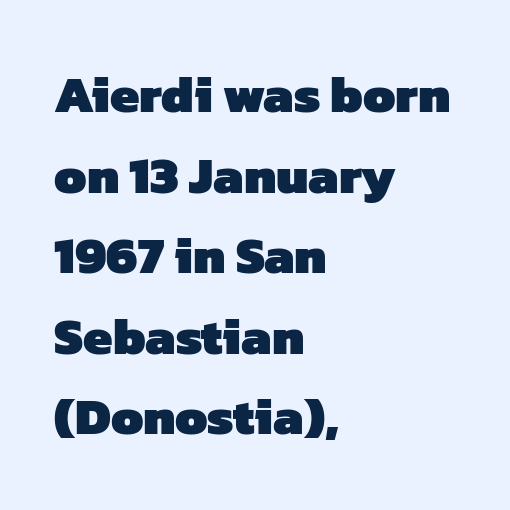
Q: Is the text bold? A: Yes.
Q: Is the typeface a serif or a sans-serif typeface? A: Sans-serif.
Q: Is the text underlined? A: No.
Q: How is the paragraph aligned? A: Left-aligned.
Q: Is the spacing between letters normal or unusually wide? A: Normal.
Q: Is the spacing between lines tight, normal or loose? A: Normal.
Q: Width (condensed, normal, or wide)? A: Normal.
Q: Stroke contrast? A: Low.
Q: x-height? A: Medium.
Q: Monospaced? A: No.
